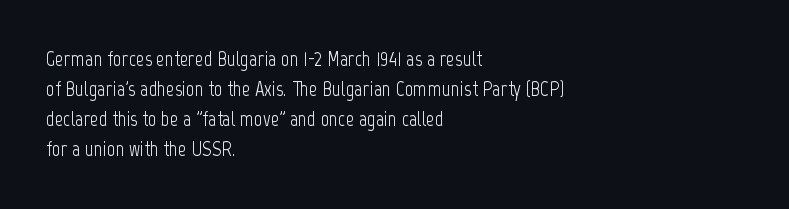
Q: Is the text bold? A: No.
Q: Is the text italic (slanted)? A: No, it is upright.
Q: Is the text underlined? A: No.
Q: How is the paragraph aligned? A: Left-aligned.
Q: Is the spacing between letters normal or unusually wide? A: Normal.
Q: Is the spacing between lines tight, normal or loose? A: Normal.
